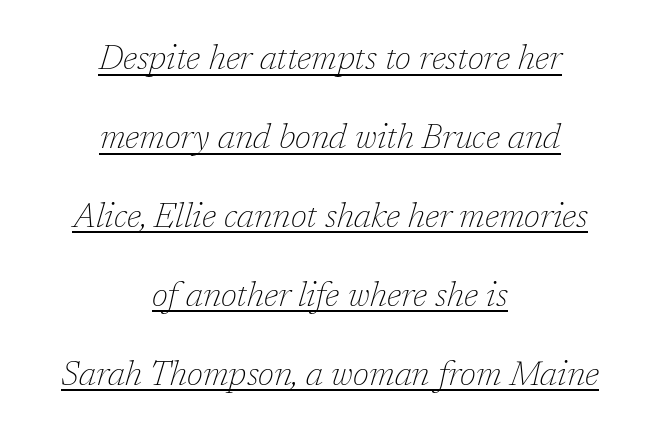
The image shows 34 px thin serif type, italic (leaning right); set centered, loose line spacing (2.32x), normal letter spacing, underlined; low stroke contrast and a medium x-height.
